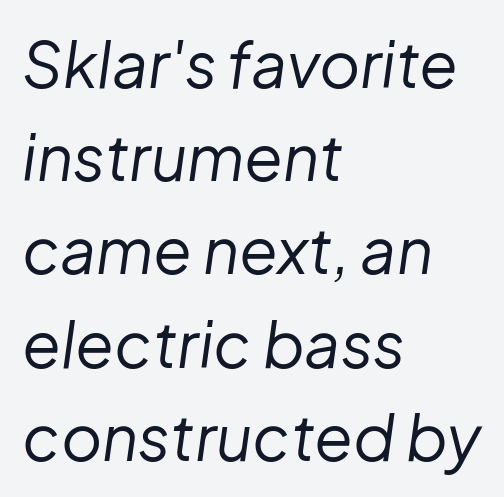
Students, note that the glyphs here touch the page at normal intervals. This is not heavy type; no bold has been used. Here the designer chose a conventional face with non-uniform glyph widths. Does the copy run flush right? No — it runs flush left.
